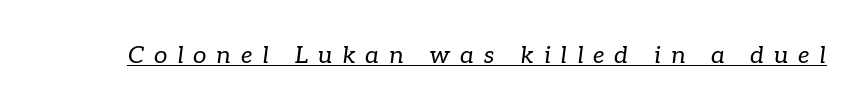
{"italic": "yes", "lean": "right", "slant_degrees": 7, "bold": "no", "underline": "yes", "letter_spacing": "wide", "letter_spacing_em": 0.41, "glyph_px": 24}
